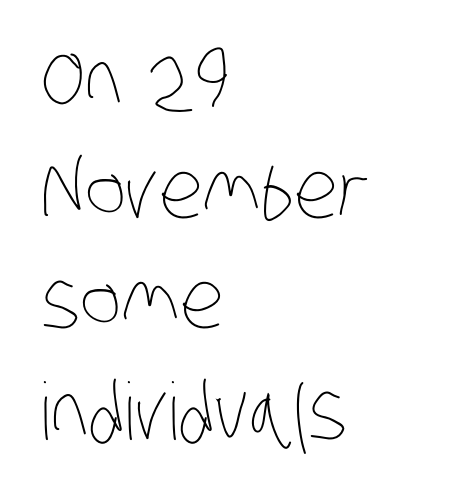
The image shows 79 px thin, condensed type; set left-aligned, normal line spacing (1.4x), normal letter spacing, not underlined; low stroke contrast and a large x-height.
